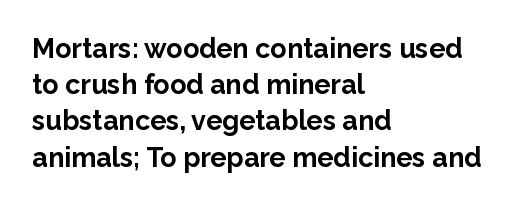
The image shows 27 px bold type, upright; set left-aligned, normal line spacing (1.34x), normal letter spacing, not underlined.
